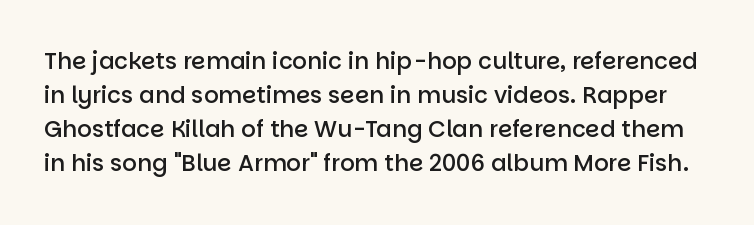
{"italic": "no", "bold": "semi", "underline": "no", "line_spacing": "normal", "line_spacing_ratio": 1.48, "letter_spacing": "normal", "letter_spacing_em": 0.0, "glyph_px": 23}
